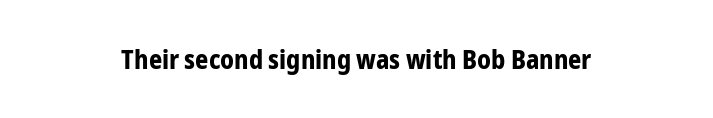
The strokes are fattened all the way to bold. When letters stand straight like this, we call the style roman or upright. Where is the straight margin? There isn't one; the lines are centered. Look at the tracking — it's just the regular setting, nothing added. The foot of each line stays bare and open.
